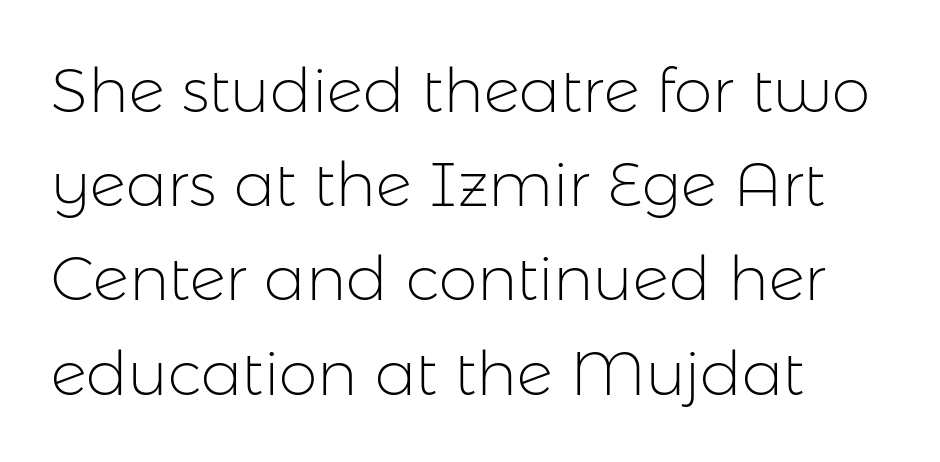
When letters stand straight like this, we call the style roman or upright. The rendering keeps characters at their native spacing. Students, observe: this is what conventionally led text looks like. The typeface chosen for these lines omits serifs. The letters advance in unequal steps, a hallmark of proportional type.
